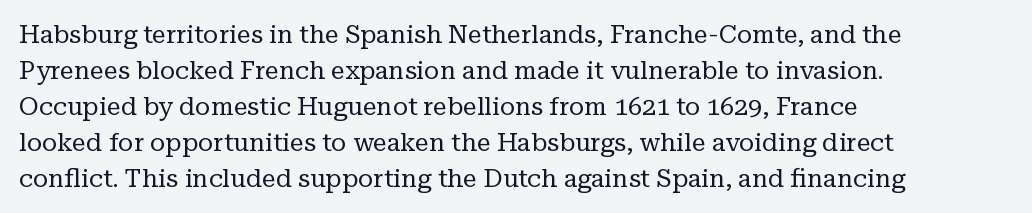
The image shows 25 px text type, upright; set left-aligned, normal line spacing (1.44x), normal letter spacing, not underlined.
